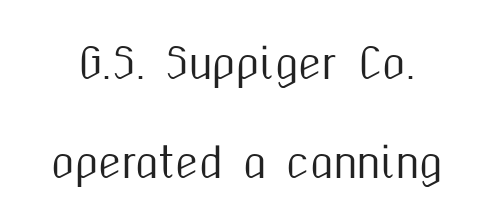
{"serif": "no", "italic": "no", "width": "condensed", "stroke_contrast": "medium", "x_height": "medium", "monospaced": "no", "underline": "no", "line_spacing": "loose", "line_spacing_ratio": 2.35, "letter_spacing": "normal", "letter_spacing_em": 0.0, "glyph_px": 42}
